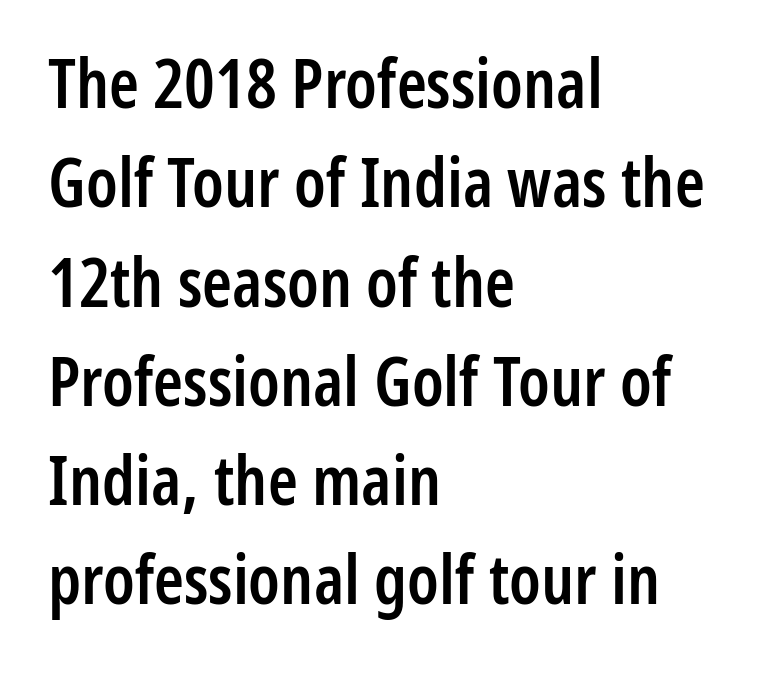
Q: Is the text bold? A: Semi-bold.
Q: Is the text italic (slanted)? A: No, it is upright.
Q: Is the typeface a serif or a sans-serif typeface? A: Sans-serif.
Q: Is the text underlined? A: No.
Q: How is the paragraph aligned? A: Left-aligned.
Q: Is the spacing between letters normal or unusually wide? A: Normal.
Q: Is the spacing between lines tight, normal or loose? A: Normal.
Q: Width (condensed, normal, or wide)? A: Condensed.
Q: Stroke contrast? A: Low.
Q: x-height? A: Medium.
Q: Monospaced? A: No.
